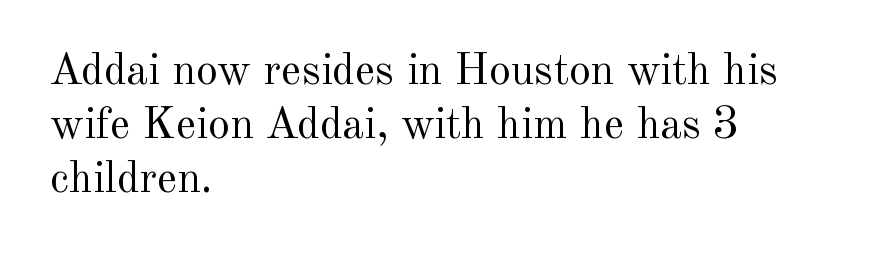
This is serif lettering, the kind often seen in printed books. In CSS terms this would be text-align: left. Words appear dense and cohesive because spacing is normal. Is this a fixed-width face? No — the glyphs have proportional, varying widths. Italic? Not at all — the glyphs are vertical.
